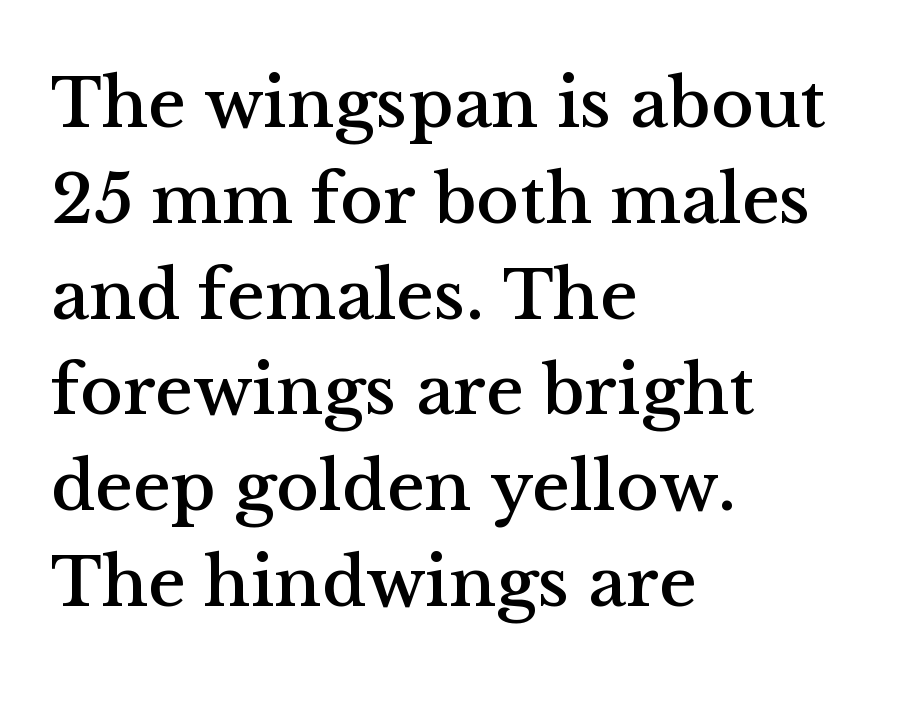
{"serif": "yes", "italic": "no", "width": "normal", "stroke_contrast": "medium", "x_height": "medium", "monospaced": "no", "underline": "no", "align": "left", "line_spacing": "normal", "line_spacing_ratio": 1.33, "letter_spacing": "normal", "letter_spacing_em": 0.0, "glyph_px": 72}
